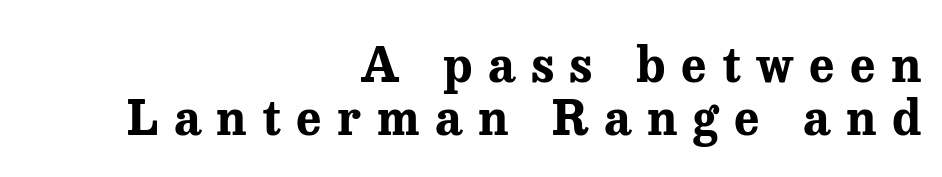
{"serif": "yes", "italic": "no", "bold": "yes", "weight": "bold", "width": "normal", "stroke_contrast": "medium", "x_height": "medium", "monospaced": "no", "underline": "no", "align": "right", "line_spacing": "tight", "line_spacing_ratio": 1.09, "letter_spacing": "wide", "letter_spacing_em": 0.32, "glyph_px": 49}
